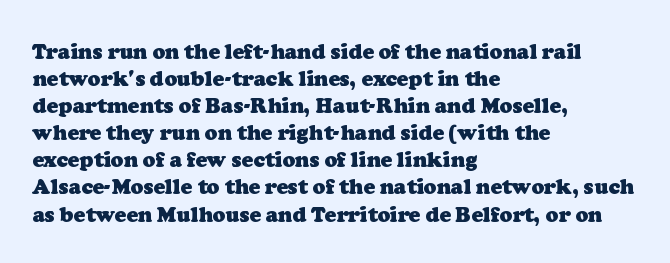
{"bold": "yes", "underline": "no", "align": "left", "line_spacing": "normal", "line_spacing_ratio": 1.29, "letter_spacing": "normal", "letter_spacing_em": 0.0, "glyph_px": 21}
